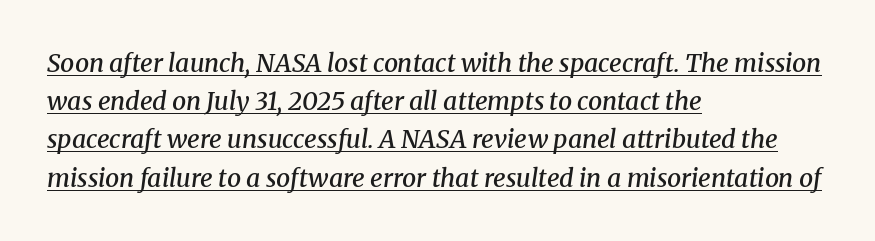
The image shows 25 px text type, italic (leaning right); set left-aligned, normal line spacing (1.53x), normal letter spacing, underlined.
